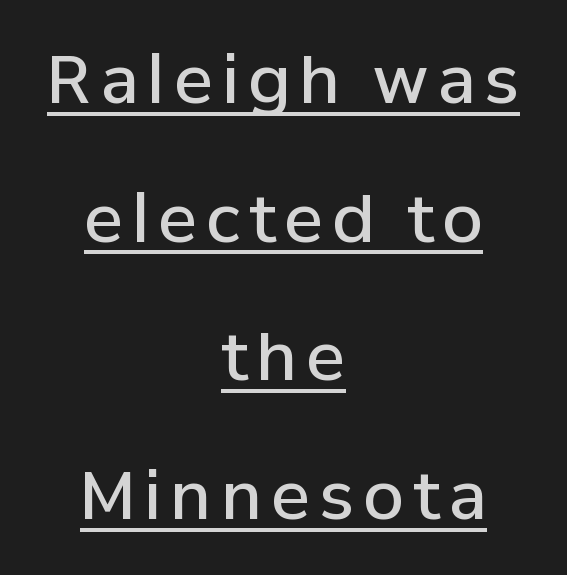
{"serif": "no", "italic": "no", "bold": "semi", "weight": "semibold", "width": "normal", "stroke_contrast": "low", "x_height": "medium", "monospaced": "no", "underline": "yes", "align": "center", "line_spacing": "loose", "line_spacing_ratio": 2.1, "glyph_px": 66}
